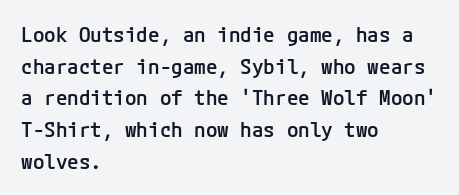
Q: Is the text bold? A: Semi-bold.
Q: Is the text italic (slanted)? A: No, it is upright.
Q: Is the text underlined? A: No.
Q: How is the paragraph aligned? A: Left-aligned.
Q: Is the spacing between letters normal or unusually wide? A: Normal.
Q: Is the spacing between lines tight, normal or loose? A: Normal.
